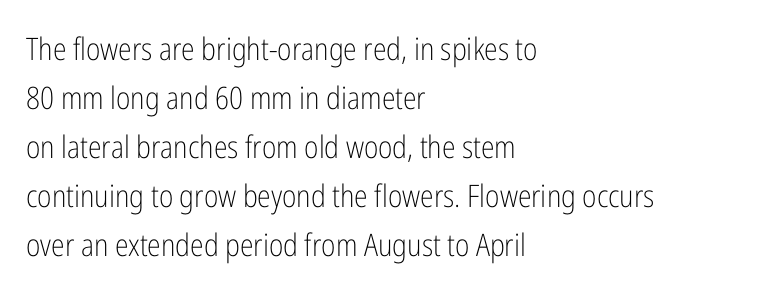
Q: Is the text bold? A: No.
Q: Is the text italic (slanted)? A: No, it is upright.
Q: Is the typeface a serif or a sans-serif typeface? A: Sans-serif.
Q: Is the text underlined? A: No.
Q: How is the paragraph aligned? A: Left-aligned.
Q: Is the spacing between letters normal or unusually wide? A: Normal.
Q: Is the spacing between lines tight, normal or loose? A: Normal.
Q: Width (condensed, normal, or wide)? A: Condensed.
Q: Stroke contrast? A: Low.
Q: x-height? A: Medium.
Q: Monospaced? A: No.
